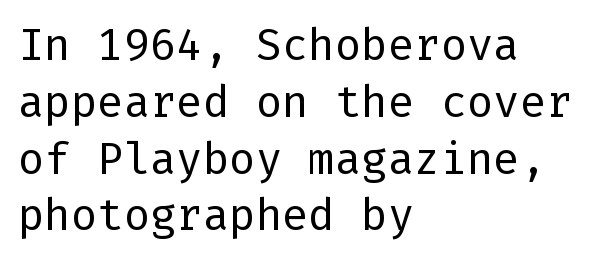
Q: Is the text bold? A: No.
Q: Is the text italic (slanted)? A: No, it is upright.
Q: Is the typeface a serif or a sans-serif typeface? A: Sans-serif.
Q: Is the text underlined? A: No.
Q: How is the paragraph aligned? A: Left-aligned.
Q: Is the spacing between letters normal or unusually wide? A: Normal.
Q: Is the spacing between lines tight, normal or loose? A: Normal.
Q: Width (condensed, normal, or wide)? A: Normal.
Q: Stroke contrast? A: Low.
Q: x-height? A: Medium.
